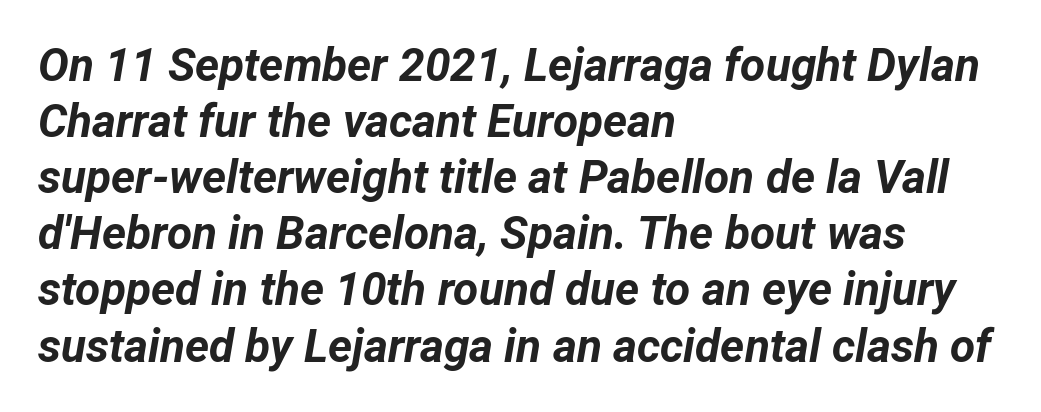
{"italic": "yes", "lean": "right", "slant_degrees": 12, "bold": "yes", "weight": "bold", "width": "normal", "stroke_contrast": "low", "x_height": "medium", "monospaced": "no", "underline": "no", "align": "left", "line_spacing_ratio": 1.22, "letter_spacing": "normal", "letter_spacing_em": 0.0, "glyph_px": 46}
